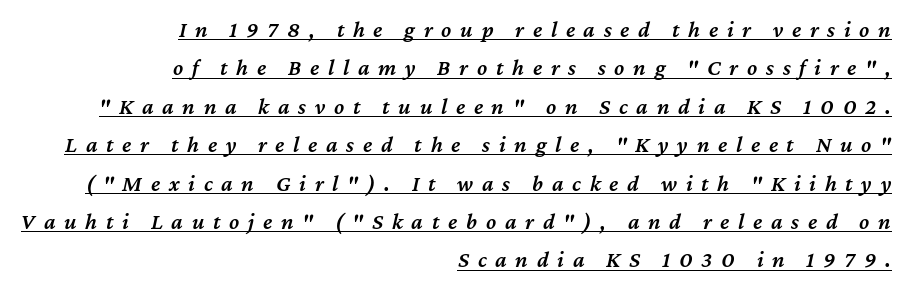
{"italic": "yes", "lean": "right", "slant_degrees": 12, "bold": "semi", "underline": "yes", "align": "right", "line_spacing": "normal", "line_spacing_ratio": 1.67, "letter_spacing": "wide", "letter_spacing_em": 0.38, "glyph_px": 23}
